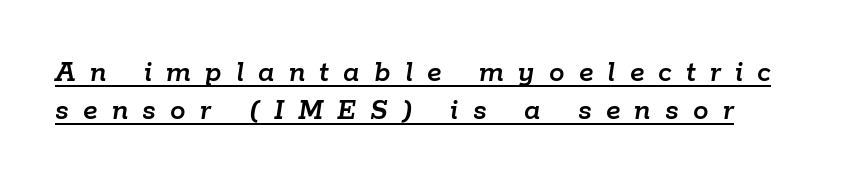
Like a heading marked for emphasis, these lines bear an underscore. A typesetter would call this proportional, since set widths differ per character. Rendered with sloped, italic letterforms. The line texture is sparse and dotted thanks to wide tracking.
